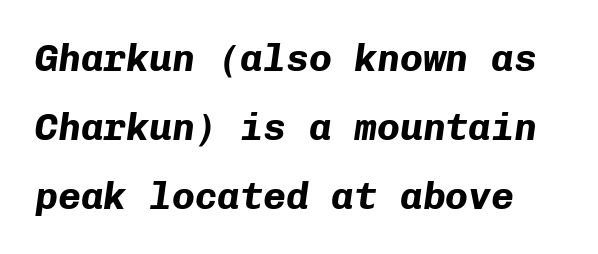
{"italic": "yes", "lean": "right", "slant_degrees": 8, "bold": "yes", "weight": "bold", "width": "normal", "stroke_contrast": "low", "x_height": "medium", "monospaced": "yes", "underline": "no", "line_spacing_ratio": 1.81, "letter_spacing": "normal", "letter_spacing_em": 0.0, "glyph_px": 38}
